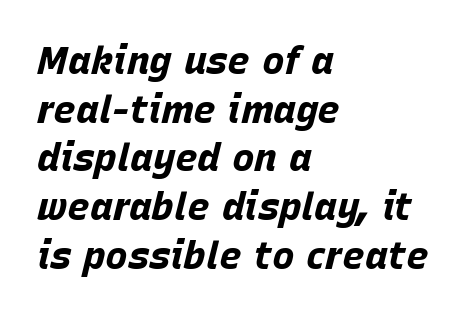
Q: Is the text bold? A: Yes.
Q: Is the text italic (slanted)? A: Yes, it leans right by about 15 degrees.
Q: Is the text underlined? A: No.
Q: How is the paragraph aligned? A: Left-aligned.
Q: Is the spacing between letters normal or unusually wide? A: Normal.
Q: Is the spacing between lines tight, normal or loose? A: Normal.
Q: Width (condensed, normal, or wide)? A: Normal.
Q: Stroke contrast? A: Low.
Q: x-height? A: Large.
Q: Monospaced? A: No.
